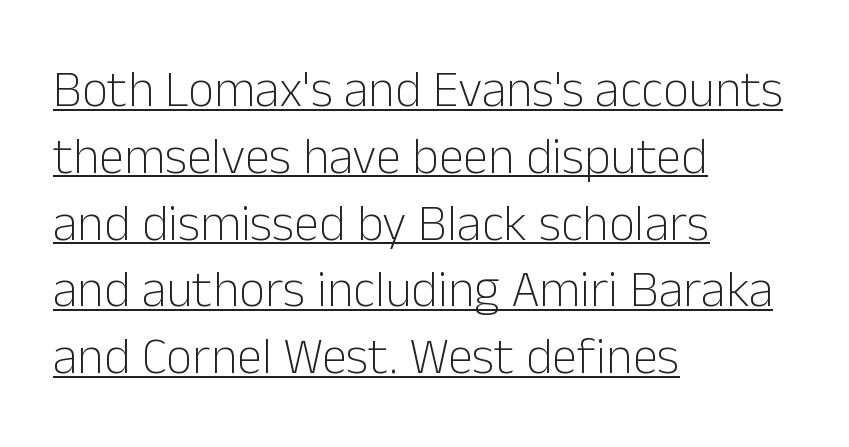
Q: Is the text bold? A: No.
Q: Is the text italic (slanted)? A: No, it is upright.
Q: Is the typeface a serif or a sans-serif typeface? A: Sans-serif.
Q: Is the text underlined? A: Yes.
Q: How is the paragraph aligned? A: Left-aligned.
Q: Is the spacing between letters normal or unusually wide? A: Normal.
Q: Is the spacing between lines tight, normal or loose? A: Normal.
Q: Width (condensed, normal, or wide)? A: Normal.
Q: Stroke contrast? A: Low.
Q: x-height? A: Medium.
Q: Monospaced? A: No.
